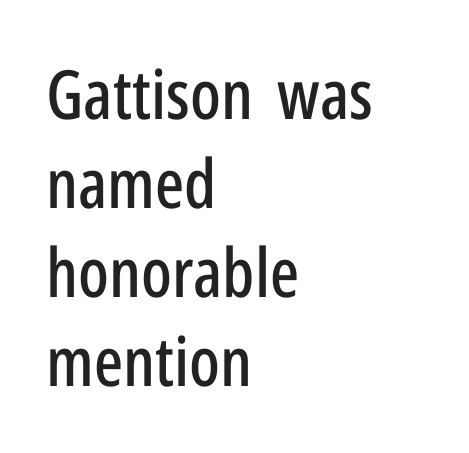
Q: Is the text italic (slanted)? A: No, it is upright.
Q: Is the typeface a serif or a sans-serif typeface? A: Sans-serif.
Q: Is the text underlined? A: No.
Q: How is the paragraph aligned? A: Left-aligned.
Q: Is the spacing between letters normal or unusually wide? A: Normal.
Q: Is the spacing between lines tight, normal or loose? A: Normal.
Q: Width (condensed, normal, or wide)? A: Condensed.
Q: Stroke contrast? A: Low.
Q: x-height? A: Medium.
Q: Monospaced? A: No.
